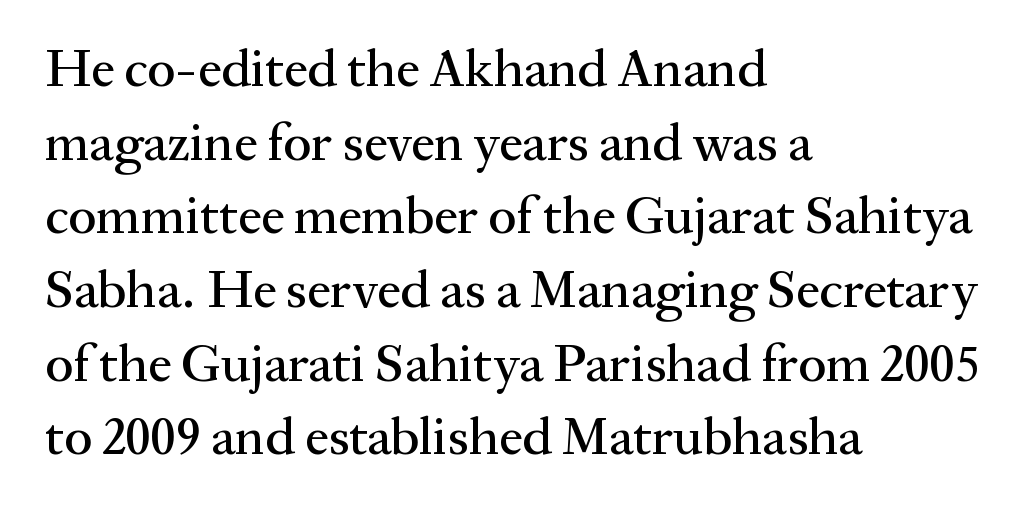
{"serif": "yes", "italic": "no", "width": "normal", "stroke_contrast": "medium", "x_height": "medium", "monospaced": "no", "underline": "no", "align": "left", "line_spacing": "normal", "line_spacing_ratio": 1.39, "letter_spacing": "normal", "letter_spacing_em": 0.0, "glyph_px": 53}
